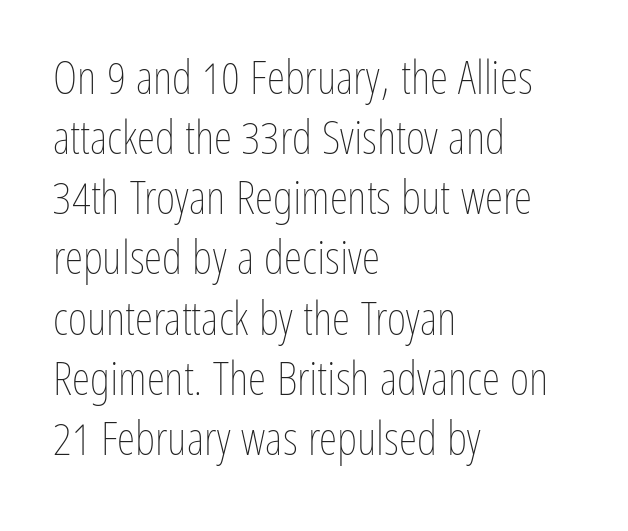
{"italic": "no", "bold": "no", "weight": "thin", "width": "condensed", "stroke_contrast": "low", "x_height": "medium", "monospaced": "no", "underline": "no", "align": "left", "line_spacing": "normal", "line_spacing_ratio": 1.28, "letter_spacing": "normal", "letter_spacing_em": 0.0, "glyph_px": 47}
